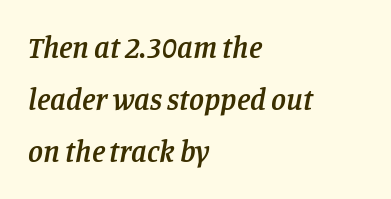
{"serif": "yes", "italic": "yes", "lean": "right", "slant_degrees": 11, "bold": "semi", "weight": "semibold", "width": "normal", "stroke_contrast": "low", "x_height": "large", "monospaced": "no", "underline": "no", "align": "left", "line_spacing_ratio": 1.74, "letter_spacing": "normal", "letter_spacing_em": 0.0, "glyph_px": 30}
